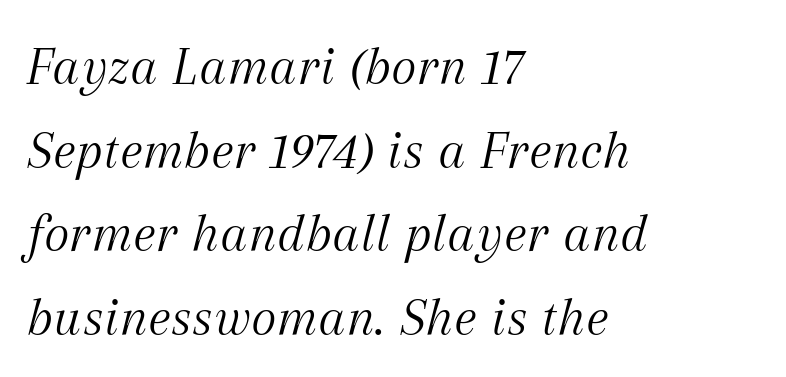
The image shows 55 px light serif type, italic (leaning right); set left-aligned, normal line spacing (1.52x), normal letter spacing, not underlined; medium stroke contrast and a medium x-height.
